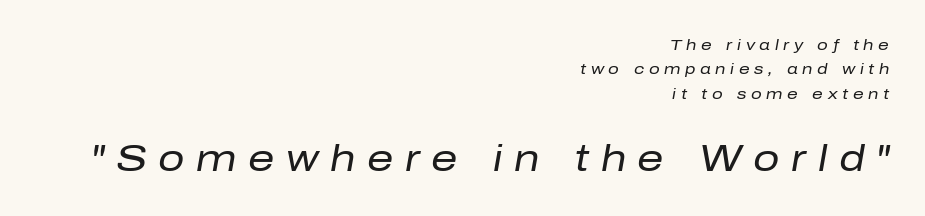
Only glyphs here, with clear space below each row. The paragraph has a hard right edge and a soft left edge. Tall strokes in this sample are angled rather than plumb. The space between consecutive lines is moderate. The tracking jumps out immediately: characters are airy and widely separated. No heavy texture on the line: the type isn't bold.
